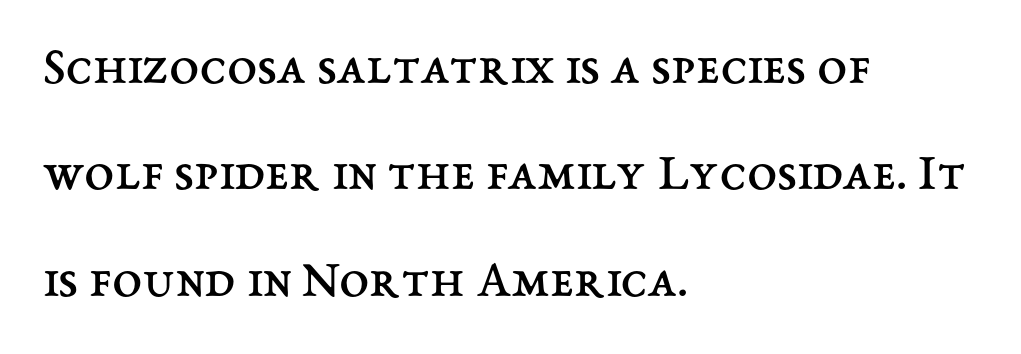
The image shows 54 px regular-weight type, upright; set left-aligned, loose line spacing (1.97x), normal letter spacing, not underlined; medium stroke contrast and a medium x-height.
